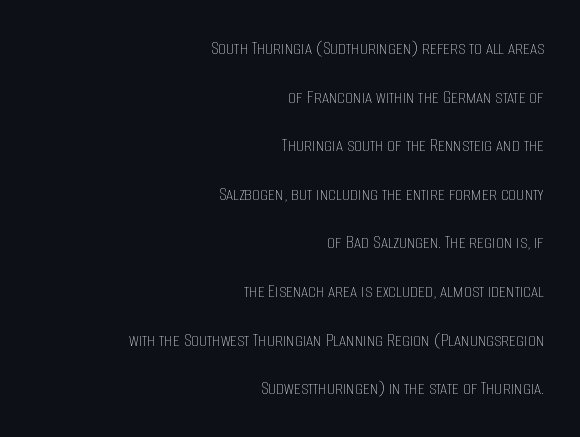
Q: Is the text bold? A: No.
Q: Is the text italic (slanted)? A: No, it is upright.
Q: Is the text underlined? A: No.
Q: How is the paragraph aligned? A: Right-aligned.
Q: Is the spacing between letters normal or unusually wide? A: Normal.
Q: Is the spacing between lines tight, normal or loose? A: Loose.
